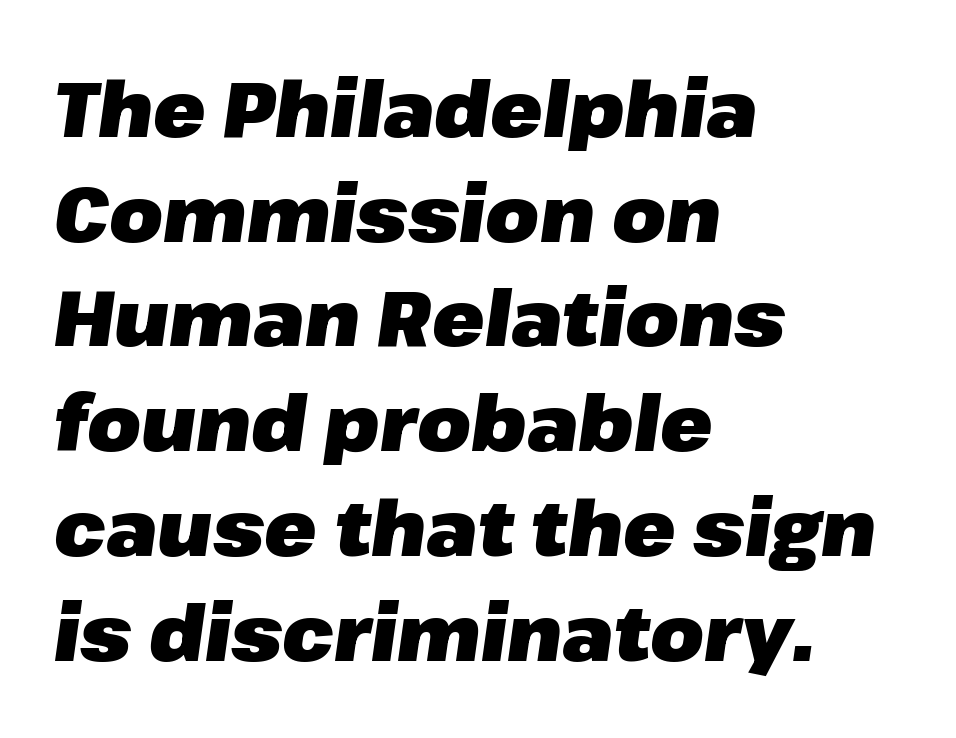
{"italic": "yes", "lean": "right", "slant_degrees": 8, "bold": "yes", "weight": "heavy", "width": "normal", "stroke_contrast": "low", "x_height": "medium", "monospaced": "no", "underline": "no", "align": "left", "line_spacing": "normal", "line_spacing_ratio": 1.36, "letter_spacing": "normal", "letter_spacing_em": 0.0, "glyph_px": 77}
